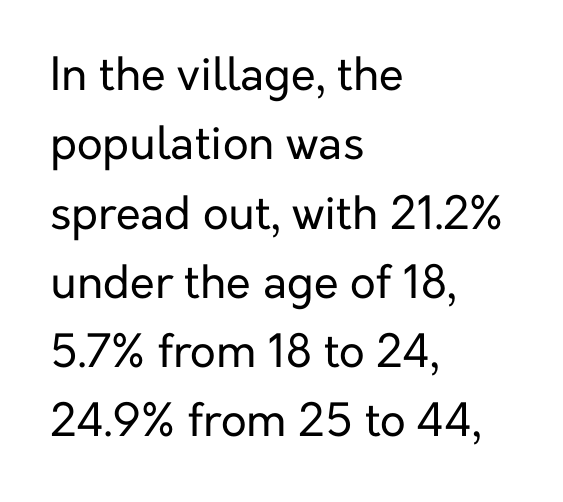
Tracking value appears to be zero — textbook default spacing. Each new line begins a customary step beneath the previous one. The letters look calm and open, with moderate or lighter stems. The gap between lines stays unmarked.
